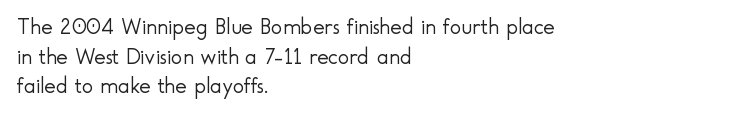
{"italic": "no", "bold": "no", "underline": "no", "align": "left", "line_spacing": "normal", "line_spacing_ratio": 1.35, "letter_spacing": "normal", "letter_spacing_em": 0.0, "glyph_px": 22}
